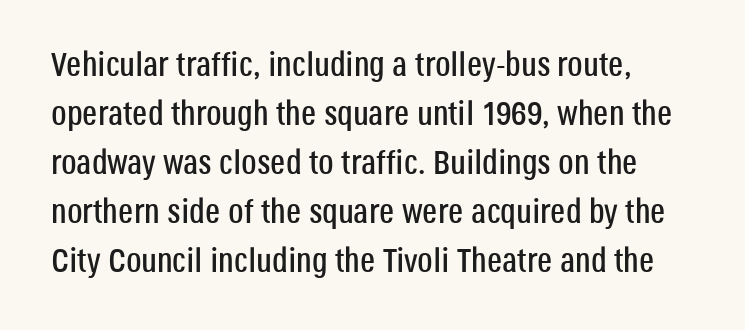
Q: Is the text italic (slanted)? A: No, it is upright.
Q: Is the typeface a serif or a sans-serif typeface? A: Sans-serif.
Q: Is the text underlined? A: No.
Q: Is the spacing between letters normal or unusually wide? A: Normal.
Q: Is the spacing between lines tight, normal or loose? A: Normal.
Q: Width (condensed, normal, or wide)? A: Condensed.
Q: Stroke contrast? A: Low.
Q: x-height? A: Large.
Q: Monospaced? A: No.
